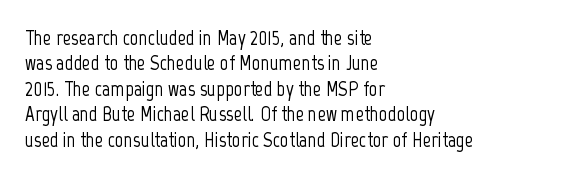
Short and long lines alike share a common starting point at left. Letters rest on an invisible, unmarked baseline. No extra tracking has been applied to these lines. Is there any slant? The stems are plumb.
